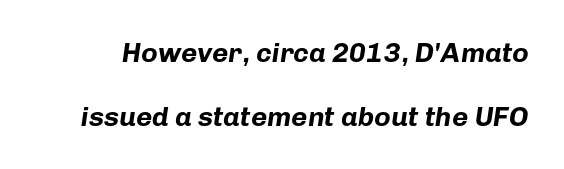
{"italic": "yes", "lean": "right", "slant_degrees": 8, "bold": "yes", "weight": "bold", "width": "normal", "stroke_contrast": "low", "x_height": "medium", "monospaced": "no", "underline": "no", "line_spacing": "loose", "line_spacing_ratio": 2.29, "letter_spacing": "normal", "letter_spacing_em": 0.0, "glyph_px": 28}
